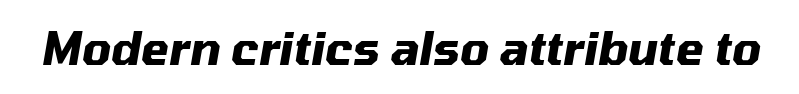
The passage shown has conventional tracking throughout. Do the characters align in a grid? No, the font is proportional. Notice how thick the strokes are: this is what a full bold looks like. Descenders hang freely into open space.
